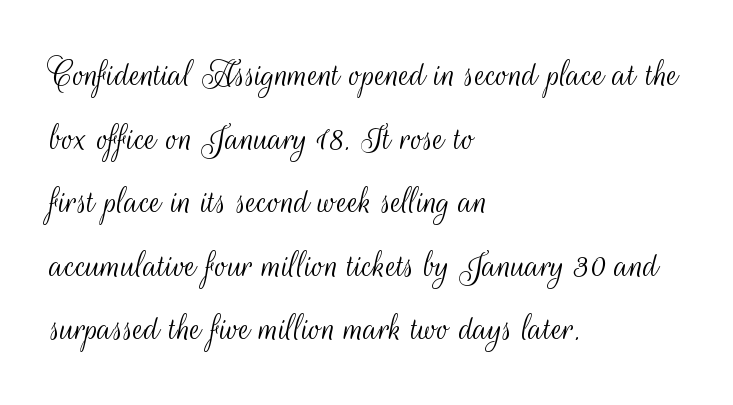
The image shows 40 px light, condensed sans-serif type; set left-aligned, normal line spacing (1.59x), normal letter spacing, not underlined; medium stroke contrast and a small x-height.
